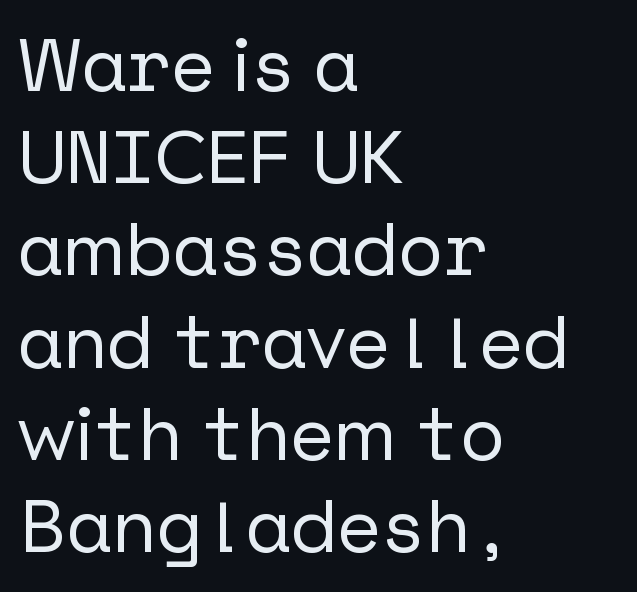
{"serif": "no", "italic": "no", "width": "normal", "stroke_contrast": "low", "x_height": "medium", "underline": "no", "align": "left", "line_spacing_ratio": 1.23, "letter_spacing": "normal", "letter_spacing_em": 0.0, "glyph_px": 75}
